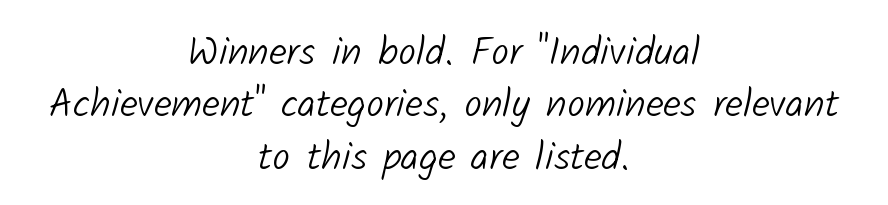
{"serif": "no", "bold": "no", "weight": "light", "width": "normal", "stroke_contrast": "low", "x_height": "medium", "monospaced": "no", "underline": "no", "align": "center", "line_spacing": "normal", "line_spacing_ratio": 1.31, "letter_spacing": "normal", "letter_spacing_em": 0.0, "glyph_px": 40}
